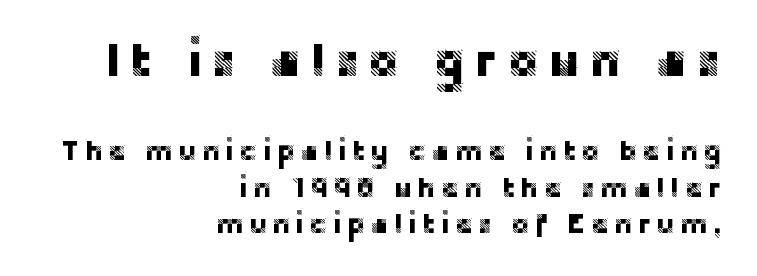
Bare-footed words on every line. The specimen reads as upright at a glance. These lines are rendered in a variable-pitch font. The setting favours the right margin, as signatures and pull-quotes sometimes do. Stroke terminals: plain, sans-serif.
